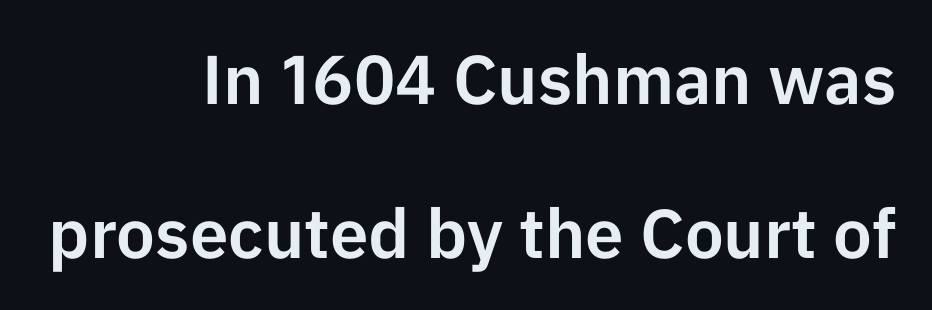
{"serif": "no", "italic": "no", "width": "normal", "stroke_contrast": "low", "x_height": "medium", "monospaced": "no", "underline": "no", "align": "right", "line_spacing": "loose", "line_spacing_ratio": 2.23, "letter_spacing": "normal", "letter_spacing_em": 0.0, "glyph_px": 69}
